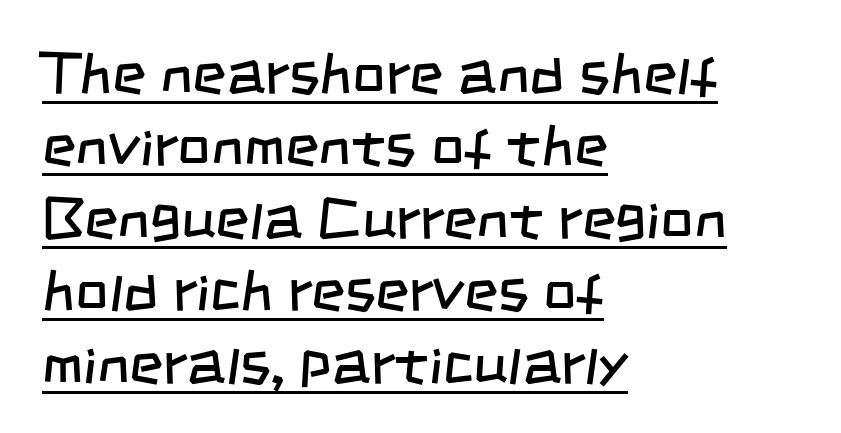
Caption: face not bold, strokes unweighted. The passage is arranged the way most books set body copy — flush left. The font family rendered here belongs to the sans-serif group. Spacing verdict: proportional, widths tailored to each character. Vertical spacing — default.
